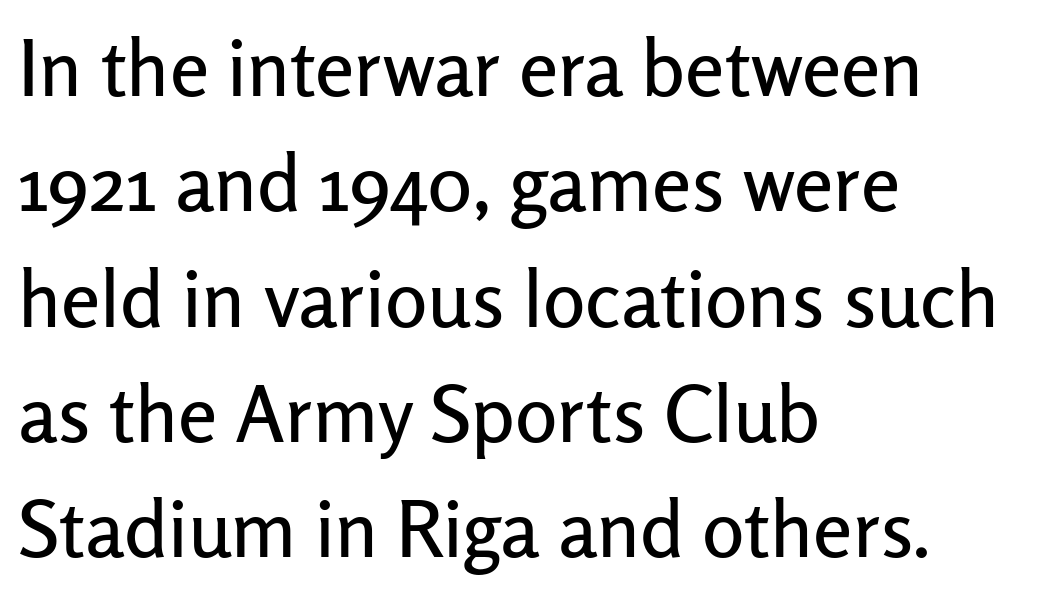
{"serif": "no", "italic": "no", "width": "normal", "stroke_contrast": "low", "x_height": "medium", "monospaced": "no", "underline": "no", "align": "left", "line_spacing": "normal", "line_spacing_ratio": 1.46, "letter_spacing": "normal", "letter_spacing_em": 0.0, "glyph_px": 79}
